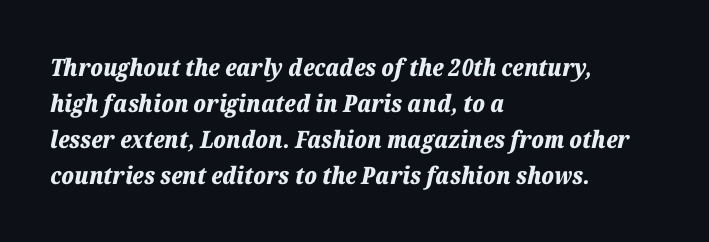
{"italic": "yes", "lean": "right", "slant_degrees": 12, "bold": "yes", "underline": "no", "align": "left", "line_spacing": "normal", "line_spacing_ratio": 1.5, "letter_spacing": "normal", "letter_spacing_em": 0.0, "glyph_px": 24}
